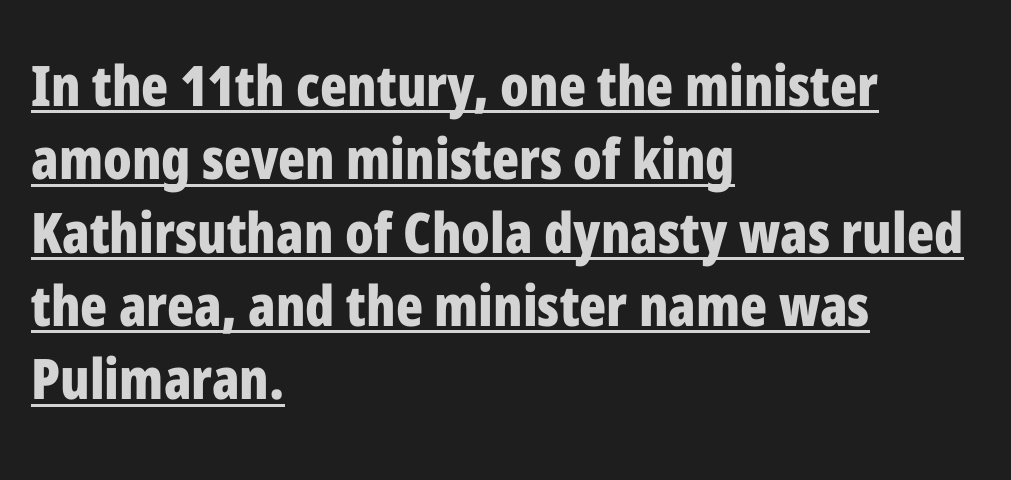
{"serif": "no", "italic": "no", "bold": "yes", "weight": "bold", "width": "condensed", "stroke_contrast": "low", "x_height": "medium", "monospaced": "no", "underline": "yes", "align": "left", "line_spacing": "normal", "line_spacing_ratio": 1.31, "letter_spacing": "normal", "letter_spacing_em": 0.0, "glyph_px": 56}
